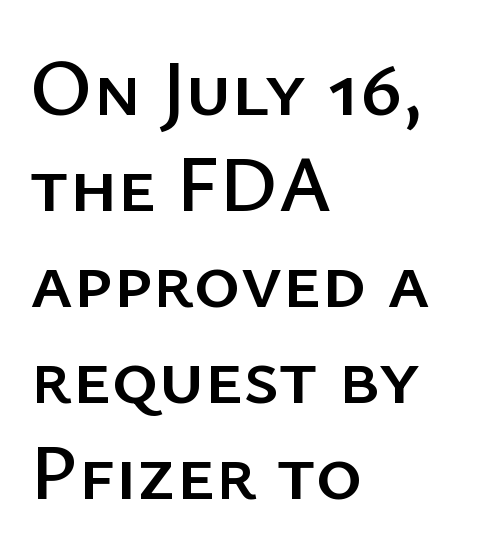
{"serif": "no", "italic": "no", "width": "normal", "stroke_contrast": "low", "x_height": "medium", "monospaced": "no", "underline": "no", "align": "left", "line_spacing_ratio": 1.2, "letter_spacing": "normal", "letter_spacing_em": 0.0, "glyph_px": 80}
